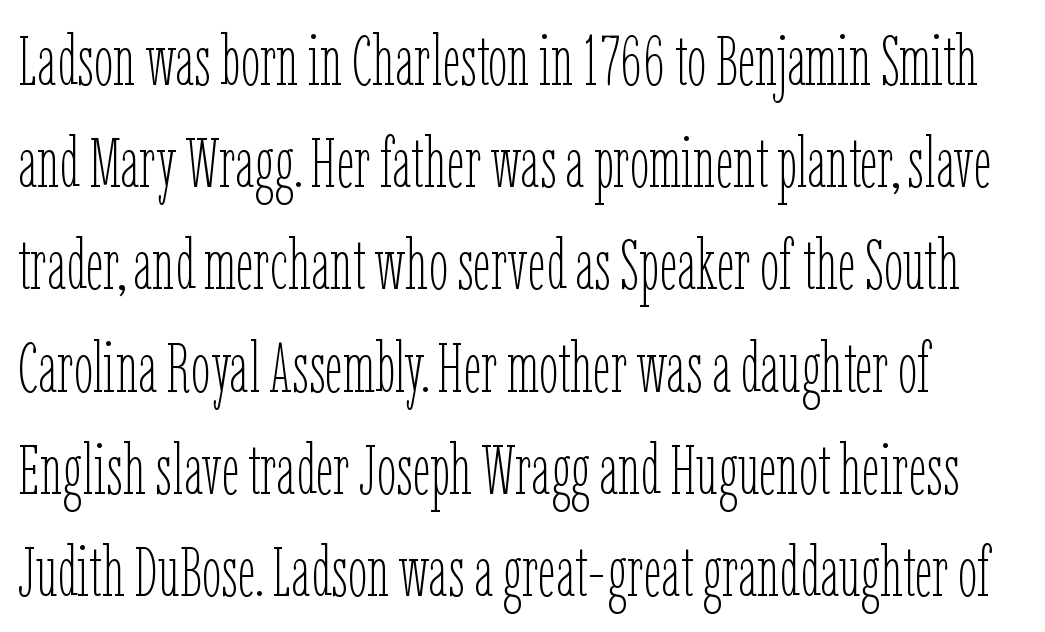
{"italic": "no", "bold": "no", "weight": "thin", "width": "condensed", "stroke_contrast": "low", "x_height": "medium", "monospaced": "no", "underline": "no", "line_spacing": "normal", "line_spacing_ratio": 1.46, "letter_spacing": "normal", "letter_spacing_em": 0.0, "glyph_px": 70}
